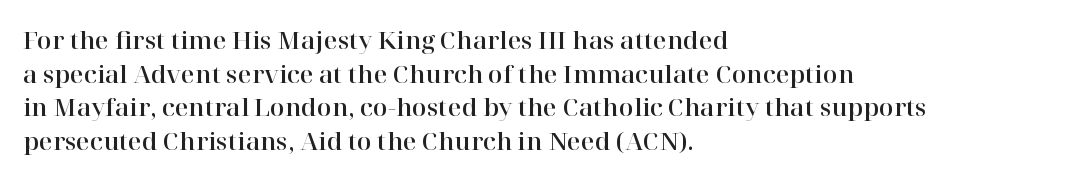
The image shows 24 px text type, upright; set left-aligned, normal line spacing (1.4x), normal letter spacing, not underlined.
